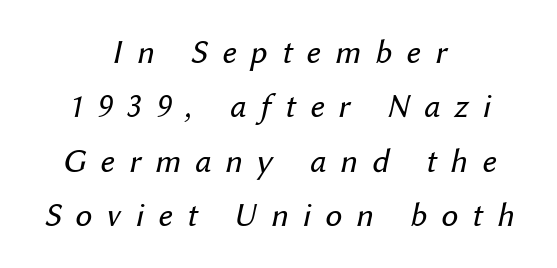
A centered setting, common on invitations and titles, is used for this passage. The letters advance in unequal steps, a hallmark of proportional type. The string is rendered with underlining switched off. Every character sits at an angle, as italics do. Unbolded letterforms with no extra heft.
